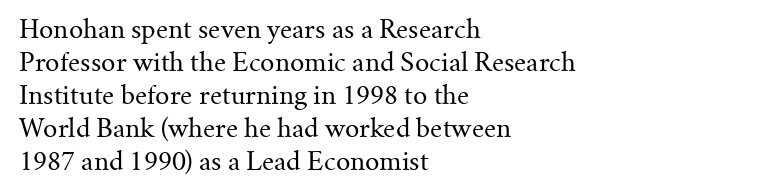
Q: Is the text bold? A: No.
Q: Is the text italic (slanted)? A: No, it is upright.
Q: Is the text underlined? A: No.
Q: How is the paragraph aligned? A: Left-aligned.
Q: Is the spacing between letters normal or unusually wide? A: Normal.
Q: Is the spacing between lines tight, normal or loose? A: Normal.
